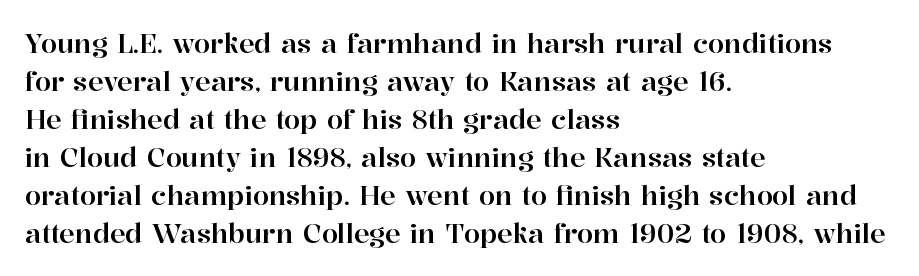
{"italic": "no", "underline": "no", "align": "left", "line_spacing": "normal", "line_spacing_ratio": 1.46, "letter_spacing": "normal", "letter_spacing_em": 0.0, "glyph_px": 26}
